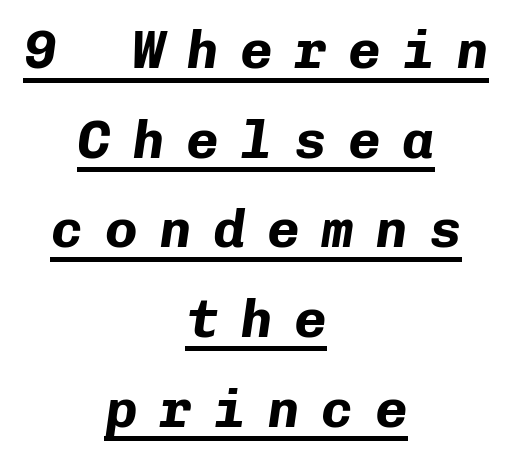
{"italic": "yes", "lean": "right", "slant_degrees": 8, "bold": "yes", "weight": "bold", "width": "normal", "stroke_contrast": "low", "x_height": "medium", "monospaced": "yes", "underline": "yes", "align": "center", "line_spacing": "normal", "line_spacing_ratio": 1.66, "letter_spacing": "wide", "letter_spacing_em": 0.4, "glyph_px": 54}
